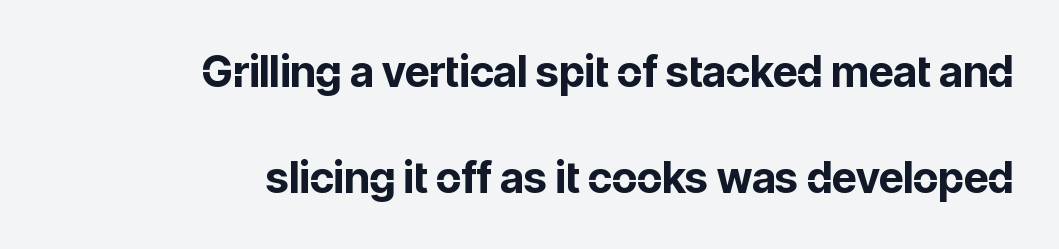
The image shows 43 px bold sans-serif type, upright; set right-aligned, loose line spacing (2.46x), normal letter spacing, not underlined; low stroke contrast and a medium x-height.
